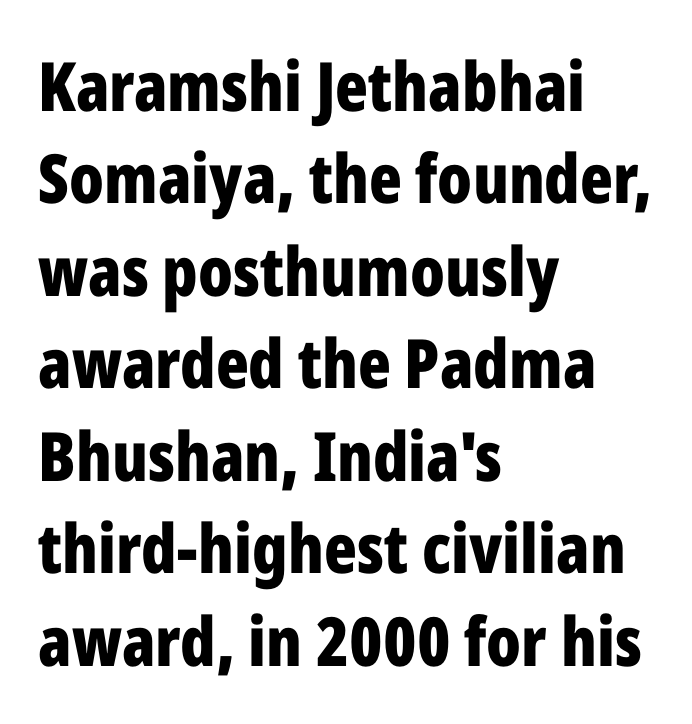
The image shows 68 px bold, condensed sans-serif type, upright; set left-aligned, normal line spacing (1.36x), normal letter spacing, not underlined; low stroke contrast and a medium x-height.
